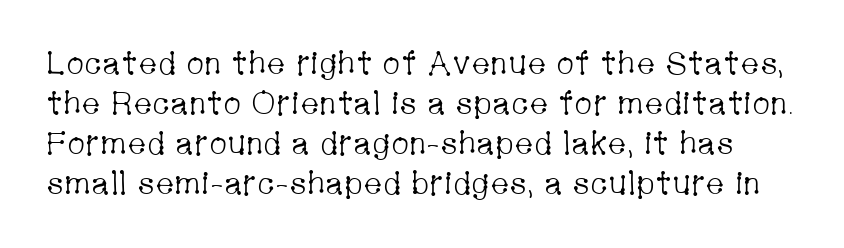
{"serif": "yes", "italic": "no", "bold": "no", "weight": "light", "width": "condensed", "stroke_contrast": "low", "x_height": "medium", "monospaced": "no", "underline": "no", "line_spacing": "normal", "line_spacing_ratio": 1.25, "letter_spacing": "normal", "letter_spacing_em": 0.0, "glyph_px": 32}
